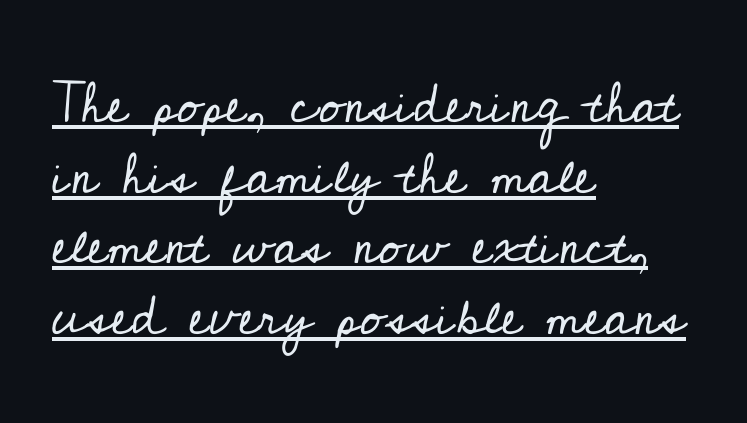
{"serif": "yes", "bold": "no", "weight": "regular", "width": "normal", "stroke_contrast": "low", "x_height": "small", "monospaced": "no", "underline": "yes", "align": "left", "line_spacing": "normal", "line_spacing_ratio": 1.26, "letter_spacing": "normal", "letter_spacing_em": 0.0, "glyph_px": 56}
